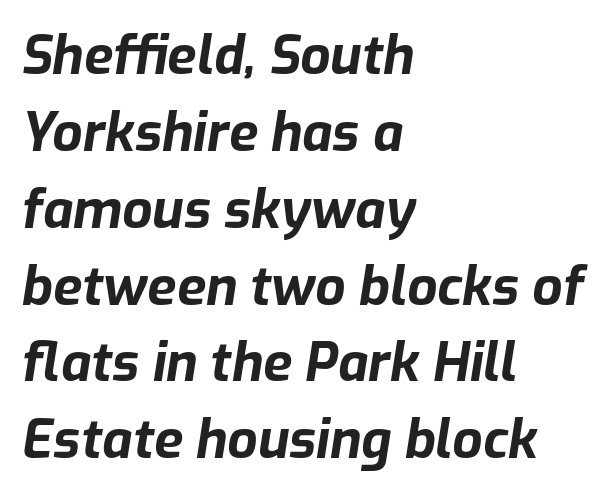
{"italic": "yes", "lean": "right", "slant_degrees": 9, "bold": "yes", "weight": "bold", "width": "normal", "stroke_contrast": "low", "x_height": "medium", "monospaced": "no", "underline": "no", "align": "left", "line_spacing": "normal", "line_spacing_ratio": 1.45, "letter_spacing": "normal", "letter_spacing_em": 0.0, "glyph_px": 53}
